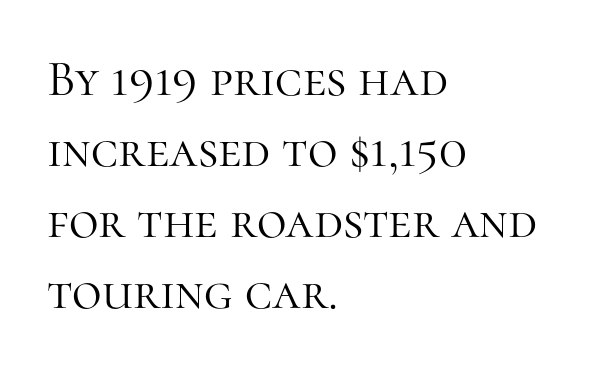
{"serif": "yes", "italic": "no", "bold": "no", "weight": "light", "width": "normal", "stroke_contrast": "high", "x_height": "medium", "monospaced": "no", "underline": "no", "align": "left", "line_spacing": "normal", "line_spacing_ratio": 1.39, "letter_spacing": "normal", "letter_spacing_em": 0.0, "glyph_px": 51}
